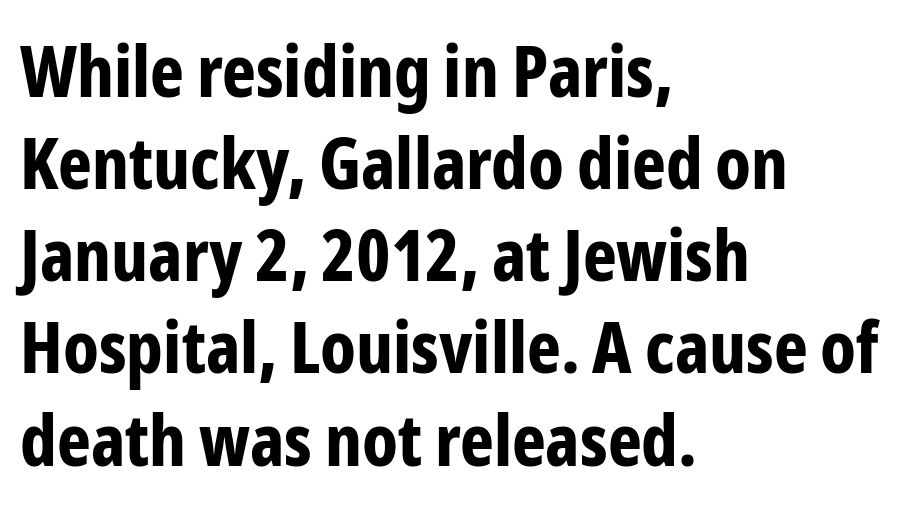
Q: Is the text bold? A: Yes.
Q: Is the text italic (slanted)? A: No, it is upright.
Q: Is the typeface a serif or a sans-serif typeface? A: Sans-serif.
Q: Is the text underlined? A: No.
Q: How is the paragraph aligned? A: Left-aligned.
Q: Is the spacing between letters normal or unusually wide? A: Normal.
Q: Is the spacing between lines tight, normal or loose? A: Normal.
Q: Width (condensed, normal, or wide)? A: Condensed.
Q: Stroke contrast? A: Low.
Q: x-height? A: Medium.
Q: Monospaced? A: No.
